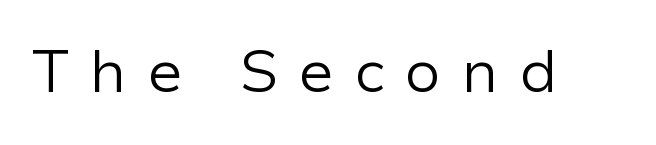
{"serif": "no", "italic": "no", "bold": "no", "weight": "regular", "width": "normal", "stroke_contrast": "low", "x_height": "medium", "monospaced": "no", "underline": "no", "letter_spacing": "wide", "letter_spacing_em": 0.33, "glyph_px": 60}
